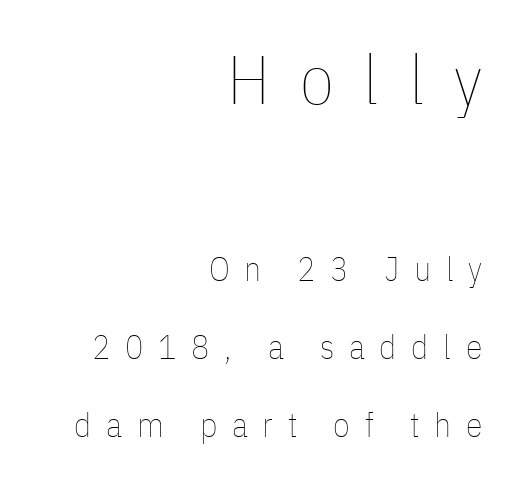
{"italic": "no", "bold": "no", "weight": "thin", "width": "condensed", "stroke_contrast": "low", "x_height": "medium", "monospaced": "no", "underline": "no", "align": "right", "line_spacing": "loose", "line_spacing_ratio": 2.29, "letter_spacing": "wide", "letter_spacing_em": 0.43, "larger_block": "first", "size_ratio": 2.03, "glyph_px": 69}
